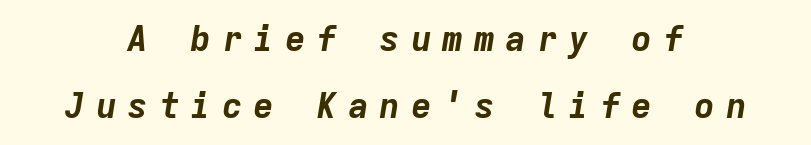
The image shows 35 px bold type, italic (leaning right), monospaced; set centered, loose line spacing (1.91x), unusually wide letter spacing (+0.3 em), not underlined; low stroke contrast and a medium x-height.
